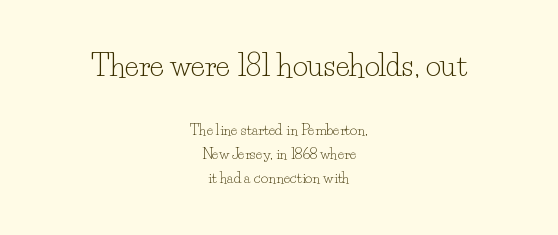
{"serif": "yes", "italic": "no", "bold": "no", "weight": "light", "width": "normal", "stroke_contrast": "low", "x_height": "small", "monospaced": "no", "underline": "no", "align": "center", "line_spacing_ratio": 1.74, "letter_spacing": "normal", "letter_spacing_em": 0.0, "larger_block": "first", "size_ratio": 2.07, "glyph_px": 29}
